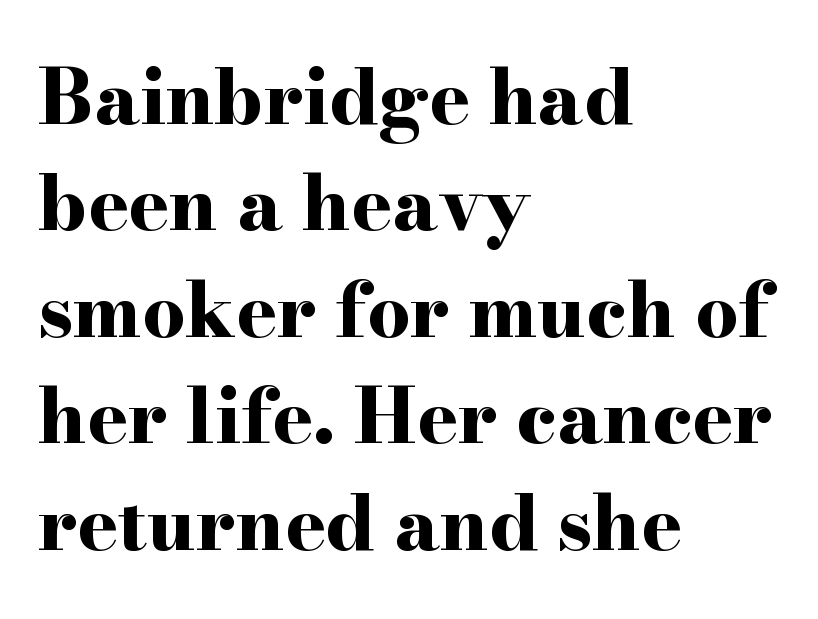
{"serif": "yes", "italic": "no", "bold": "yes", "weight": "bold", "width": "wide", "stroke_contrast": "high", "x_height": "small", "monospaced": "no", "underline": "no", "align": "left", "line_spacing": "normal", "line_spacing_ratio": 1.4, "letter_spacing": "normal", "letter_spacing_em": 0.0, "glyph_px": 76}
